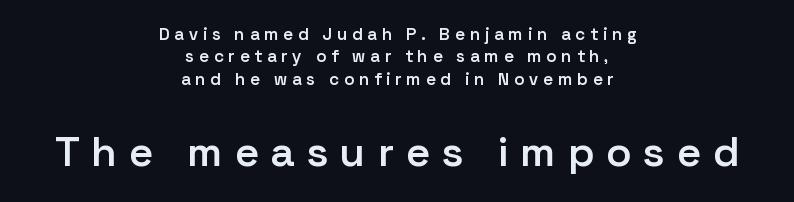
Q: Is the text bold? A: Semi-bold.
Q: Is the text italic (slanted)? A: No, it is upright.
Q: Is the typeface a serif or a sans-serif typeface? A: Sans-serif.
Q: Is the text underlined? A: No.
Q: How is the paragraph aligned? A: Centered.
Q: Is the spacing between letters normal or unusually wide? A: Unusually wide.
Q: Is the spacing between lines tight, normal or loose? A: Normal.
Q: Which block of text is set in a larger size, the first (top) or the second (bottom)? A: The second (bottom) one.
Q: Width (condensed, normal, or wide)? A: Normal.
Q: Stroke contrast? A: Low.
Q: x-height? A: Medium.
Q: Monospaced? A: No.
